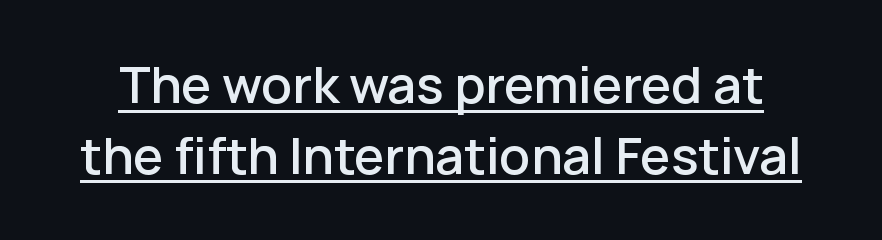
Does extra space separate the letters? No, they use regular spacing. Decoration check: the copy is underlined. These words are printed semibold, heavier than regular yet not bold. This is the regular roman posture of the typeface.
